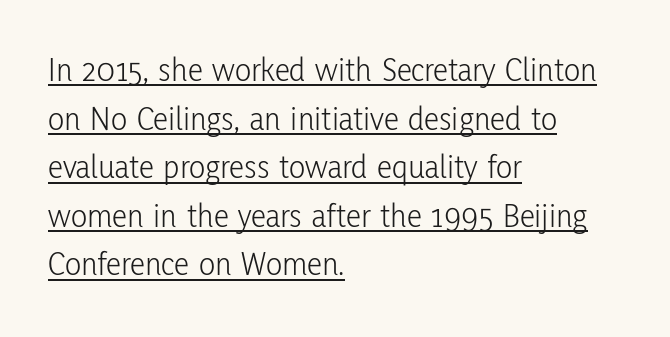
The image shows 34 px light, condensed sans-serif type, upright; set left-aligned, normal line spacing (1.43x), normal letter spacing, underlined; low stroke contrast and a medium x-height.
